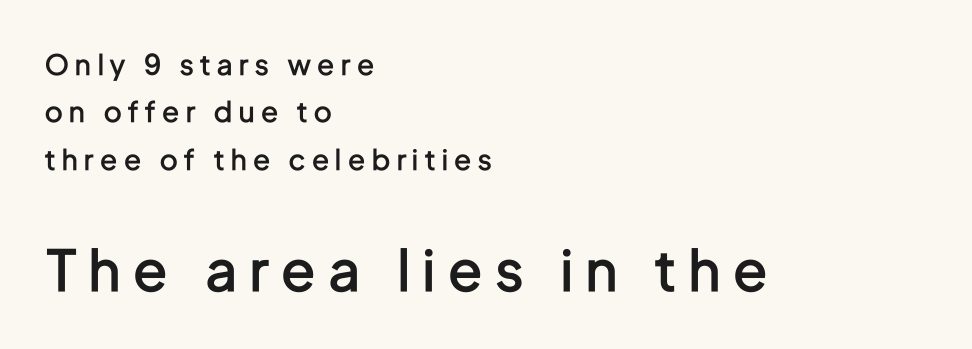
The image shows 56 px semibold, condensed sans-serif type, upright; set left-aligned, normal line spacing (1.69x), unusually wide letter spacing (+0.24 em), not underlined; the second (bottom) block is 2.0x larger; low stroke contrast and a medium x-height.
